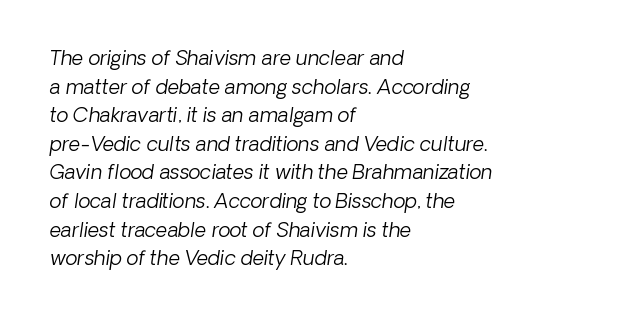
Q: Is the text bold? A: No.
Q: Is the text italic (slanted)? A: Yes, it leans right by about 8 degrees.
Q: Is the text underlined? A: No.
Q: How is the paragraph aligned? A: Left-aligned.
Q: Is the spacing between letters normal or unusually wide? A: Normal.
Q: Is the spacing between lines tight, normal or loose? A: Normal.
